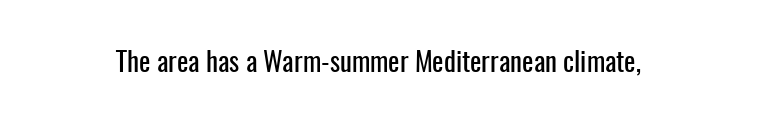
Q: Is the text italic (slanted)? A: No, it is upright.
Q: Is the text underlined? A: No.
Q: Is the spacing between letters normal or unusually wide? A: Normal.
